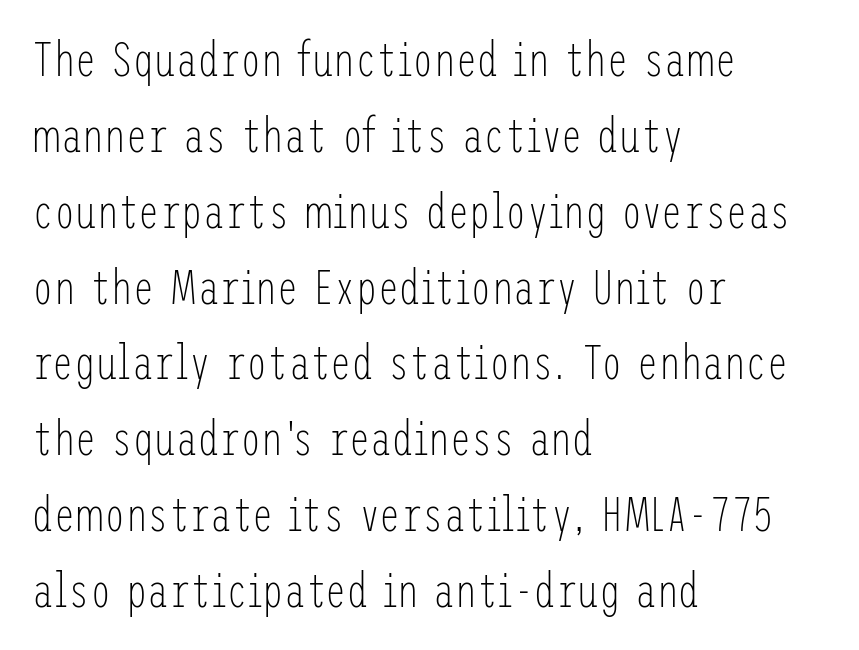
Q: Is the text bold? A: No.
Q: Is the text italic (slanted)? A: No, it is upright.
Q: Is the typeface a serif or a sans-serif typeface? A: Sans-serif.
Q: Is the text underlined? A: No.
Q: How is the paragraph aligned? A: Left-aligned.
Q: Is the spacing between letters normal or unusually wide? A: Normal.
Q: Is the spacing between lines tight, normal or loose? A: Normal.
Q: Width (condensed, normal, or wide)? A: Condensed.
Q: Stroke contrast? A: Low.
Q: x-height? A: Medium.
